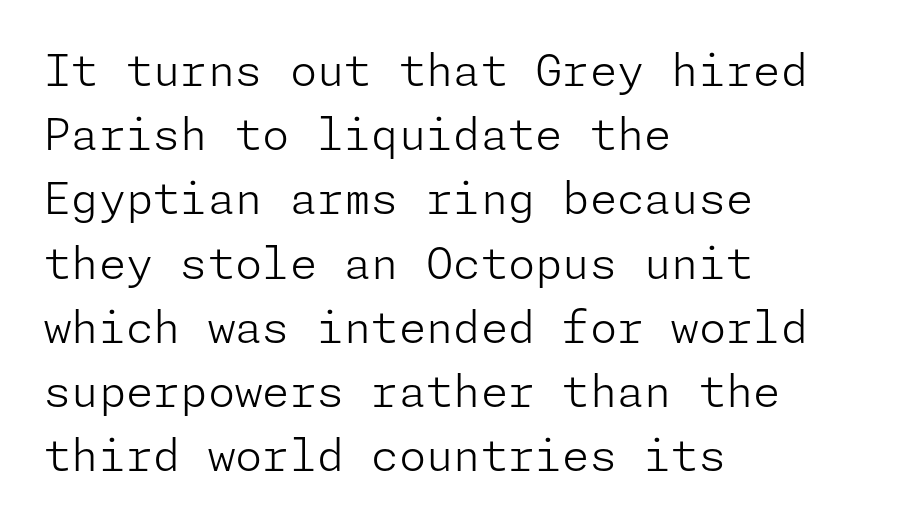
{"serif": "no", "italic": "no", "bold": "no", "weight": "light", "width": "normal", "stroke_contrast": "low", "x_height": "medium", "underline": "no", "align": "left", "line_spacing": "normal", "line_spacing_ratio": 1.46, "letter_spacing": "normal", "letter_spacing_em": 0.0, "glyph_px": 44}
